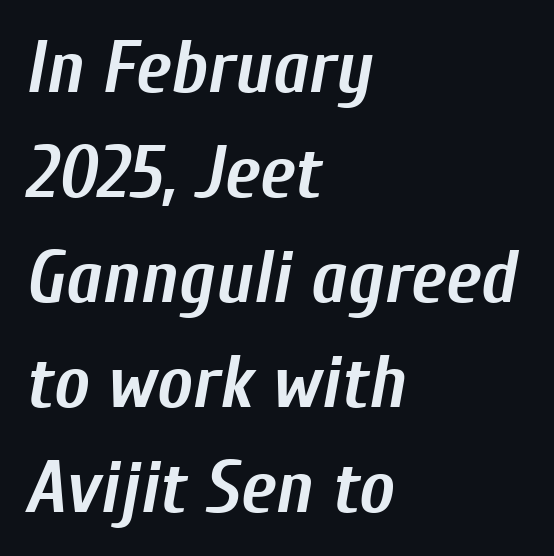
This sample has the flowing, uneven cadence of proportional lettering. The baseline area is clear. The ragged edge is on the right, which tells us the setting is flush left. Summary of vertical rhythm: regular, with standard interline spacing. Chunky letters — that's bold for sure.
